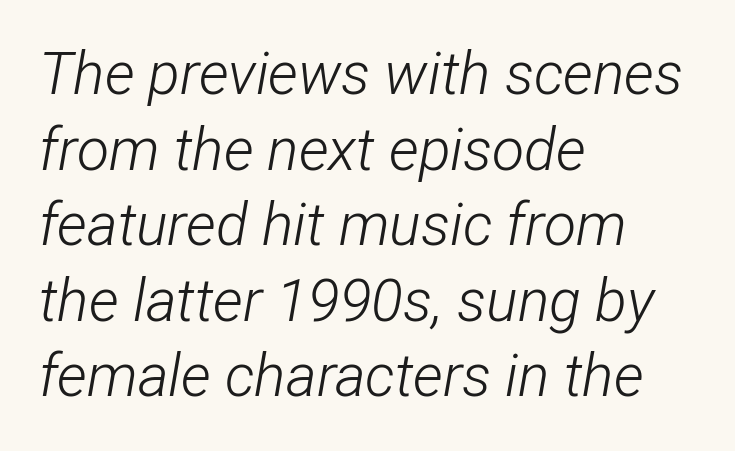
Q: Is the text bold? A: No.
Q: Is the text italic (slanted)? A: Yes, it leans right by about 12 degrees.
Q: Is the text underlined? A: No.
Q: How is the paragraph aligned? A: Left-aligned.
Q: Is the spacing between letters normal or unusually wide? A: Normal.
Q: Is the spacing between lines tight, normal or loose? A: Normal.
Q: Width (condensed, normal, or wide)? A: Condensed.
Q: Stroke contrast? A: Low.
Q: x-height? A: Medium.
Q: Monospaced? A: No.
